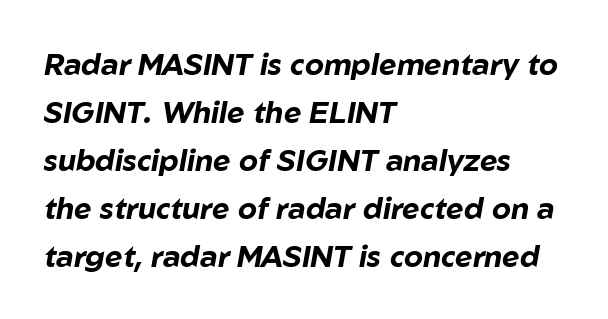
Summary of vertical rhythm: regular, with standard interline spacing. Inter-character spacing is left at the font's built-in metrics. When letters slant like this, we call the style italic. Just letters on the line, the space beneath them empty. Heft: maximum for text — a bold.
